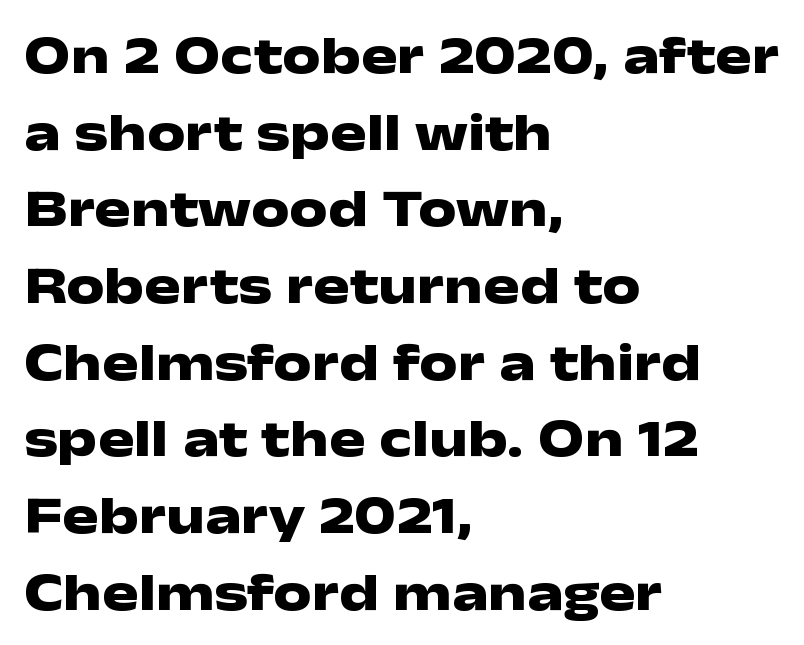
Regarding leading, the lines here are spaced in the standard way. The space beneath each line is pristine and unruled. I'd describe the lettering as bold — thick and assertive. It's the straight-up-and-down kind of type. Casual observation: everything's shoved over to the left. The face used here is proportionally spaced, like ordinary book or web type.
